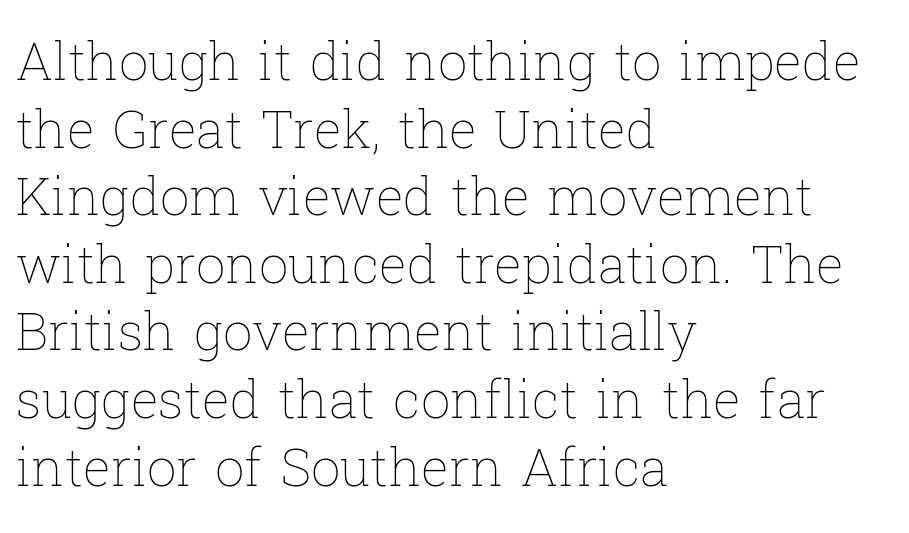
Q: Is the text bold? A: No.
Q: Is the text italic (slanted)? A: No, it is upright.
Q: Is the text underlined? A: No.
Q: How is the paragraph aligned? A: Left-aligned.
Q: Is the spacing between letters normal or unusually wide? A: Normal.
Q: Is the spacing between lines tight, normal or loose? A: Normal.
Q: Width (condensed, normal, or wide)? A: Normal.
Q: Stroke contrast? A: Low.
Q: x-height? A: Medium.
Q: Monospaced? A: No.
